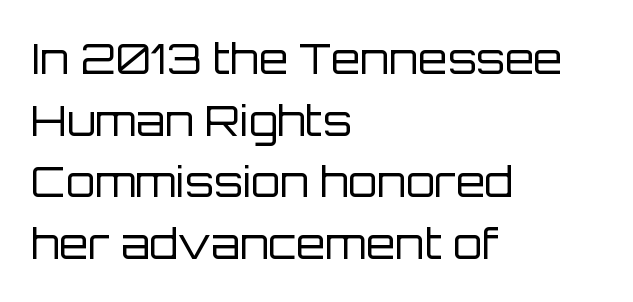
{"serif": "no", "italic": "no", "bold": "no", "weight": "regular", "width": "normal", "stroke_contrast": "low", "x_height": "large", "monospaced": "no", "underline": "no", "align": "left", "line_spacing": "normal", "line_spacing_ratio": 1.47, "letter_spacing": "normal", "letter_spacing_em": 0.0, "glyph_px": 42}
